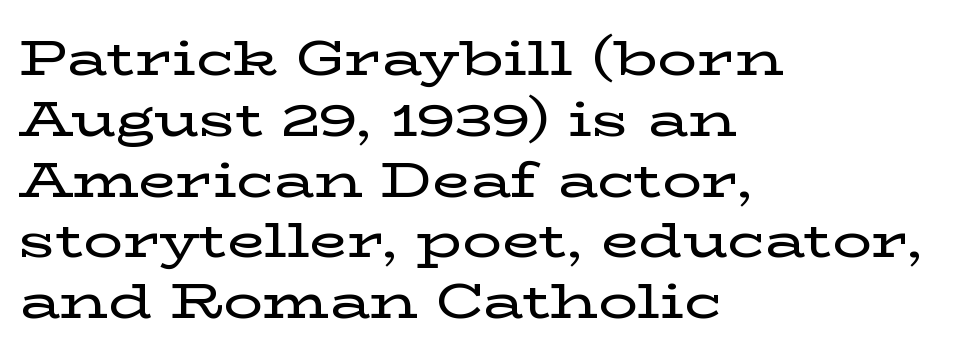
The image shows 49 px wide serif type, upright; set left-aligned, line spacing 1.24x, normal letter spacing, not underlined; low stroke contrast and a medium x-height.
